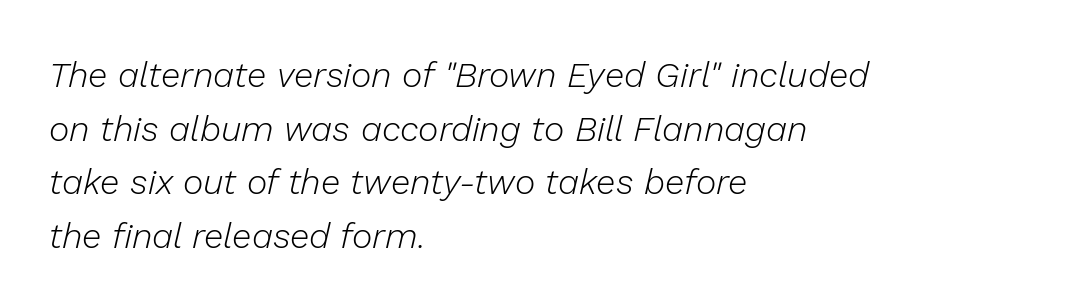
Q: Is the text bold? A: No.
Q: Is the text italic (slanted)? A: Yes, it leans right by about 13 degrees.
Q: Is the text underlined? A: No.
Q: How is the paragraph aligned? A: Left-aligned.
Q: Is the spacing between letters normal or unusually wide? A: Normal.
Q: Is the spacing between lines tight, normal or loose? A: Normal.
Q: Width (condensed, normal, or wide)? A: Normal.
Q: Stroke contrast? A: Low.
Q: x-height? A: Medium.
Q: Monospaced? A: No.
